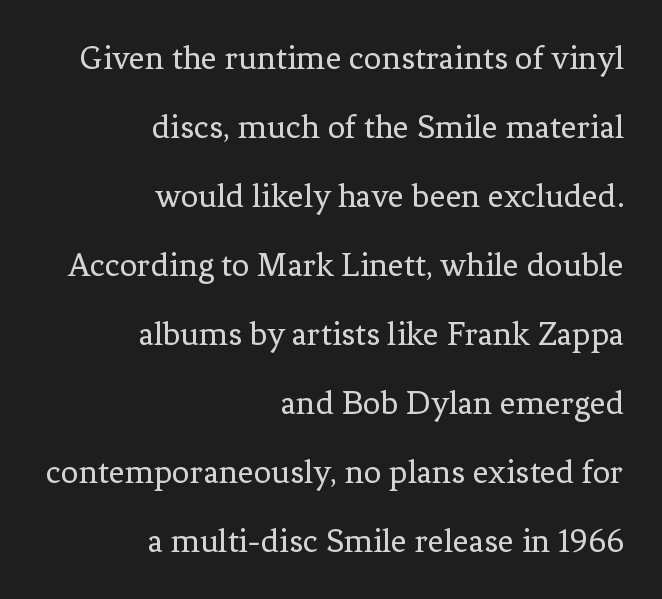
{"serif": "yes", "italic": "no", "bold": "no", "weight": "regular", "width": "normal", "stroke_contrast": "low", "x_height": "medium", "monospaced": "no", "underline": "no", "align": "right", "line_spacing": "loose", "line_spacing_ratio": 1.97, "letter_spacing": "normal", "letter_spacing_em": 0.0, "glyph_px": 35}
